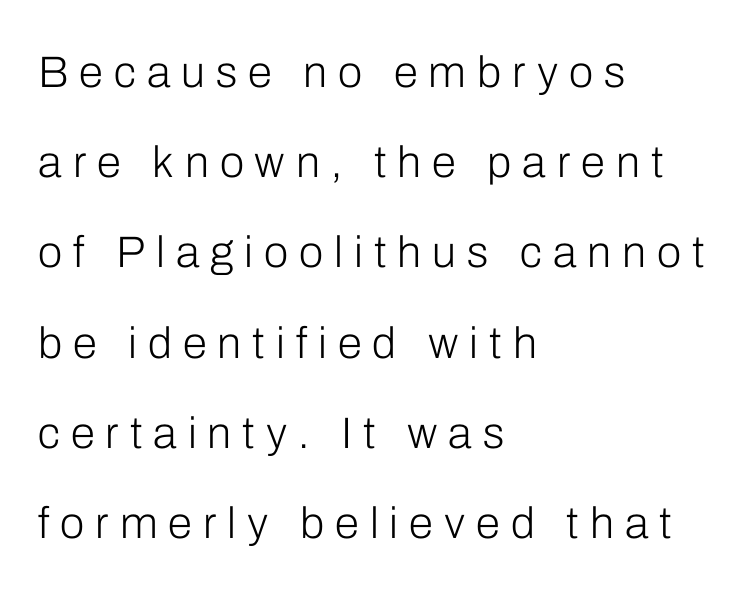
Q: Is the text bold? A: No.
Q: Is the text italic (slanted)? A: No, it is upright.
Q: Is the typeface a serif or a sans-serif typeface? A: Sans-serif.
Q: Is the text underlined? A: No.
Q: How is the paragraph aligned? A: Left-aligned.
Q: Is the spacing between letters normal or unusually wide? A: Unusually wide.
Q: Is the spacing between lines tight, normal or loose? A: Loose.
Q: Width (condensed, normal, or wide)? A: Normal.
Q: Stroke contrast? A: Low.
Q: x-height? A: Medium.
Q: Monospaced? A: No.
